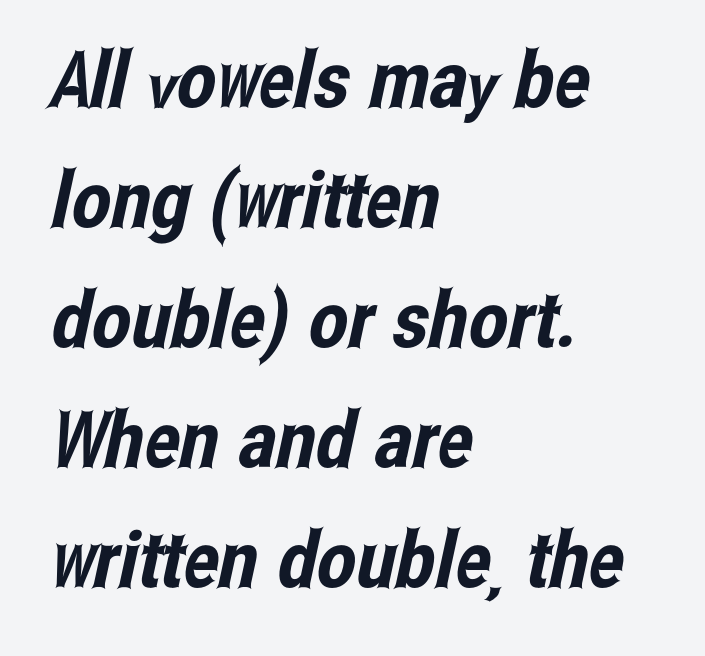
The image shows 78 px condensed sans-serif type; set left-aligned, normal line spacing (1.54x), normal letter spacing, not underlined; low stroke contrast and a medium x-height.
